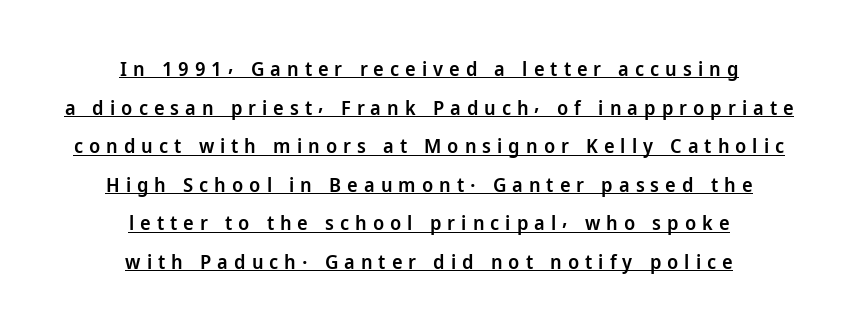
Is the type bold? Partly — it's a semibold, heavier than regular but not fully bold. One-word summary of the alignment: center. This block would shrink considerably if given ordinary leading; it's expanded now. Underlined type. The passage shown has open, widely tracked lettering throughout. It's the straight-up-and-down kind of type.
